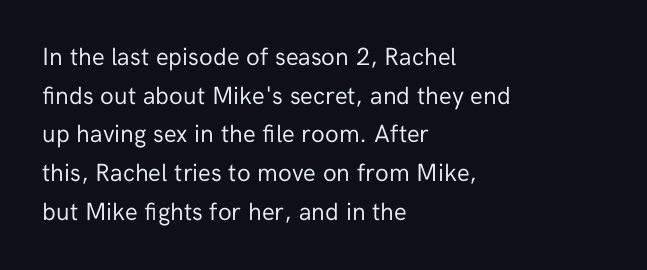
Q: Is the text bold? A: No.
Q: Is the text italic (slanted)? A: No, it is upright.
Q: Is the text underlined? A: No.
Q: How is the paragraph aligned? A: Left-aligned.
Q: Is the spacing between letters normal or unusually wide? A: Normal.
Q: Is the spacing between lines tight, normal or loose? A: Normal.
